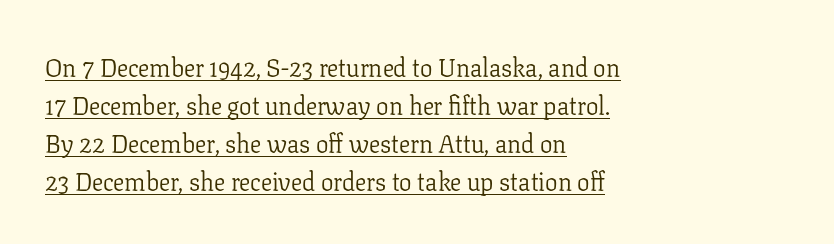
{"italic": "no", "bold": "no", "underline": "yes", "align": "left", "line_spacing": "normal", "line_spacing_ratio": 1.52, "letter_spacing": "normal", "letter_spacing_em": 0.0, "glyph_px": 25}
